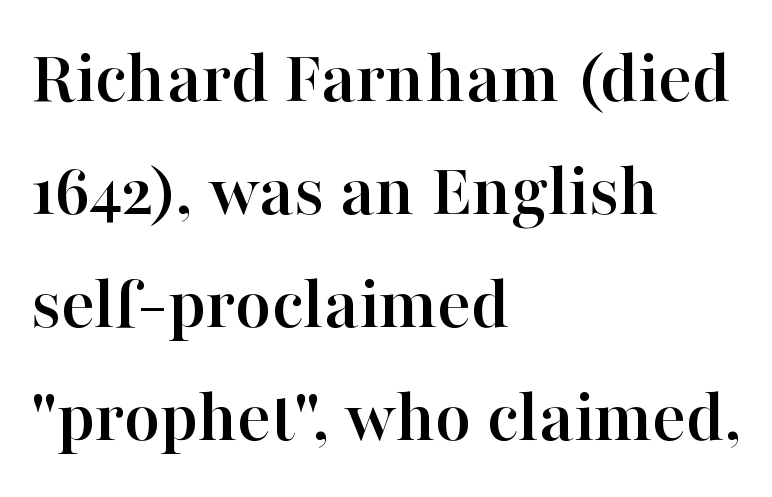
Q: Is the text italic (slanted)? A: No, it is upright.
Q: Is the typeface a serif or a sans-serif typeface? A: Serif.
Q: Is the text underlined? A: No.
Q: How is the paragraph aligned? A: Left-aligned.
Q: Is the spacing between letters normal or unusually wide? A: Normal.
Q: Is the spacing between lines tight, normal or loose? A: Normal.
Q: Width (condensed, normal, or wide)? A: Normal.
Q: Stroke contrast? A: High.
Q: x-height? A: Medium.
Q: Monospaced? A: No.
